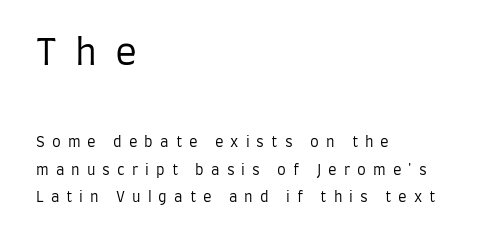
{"serif": "no", "italic": "no", "bold": "no", "weight": "regular", "width": "condensed", "stroke_contrast": "low", "x_height": "large", "monospaced": "no", "underline": "no", "align": "left", "line_spacing": "loose", "line_spacing_ratio": 1.96, "letter_spacing": "wide", "letter_spacing_em": 0.5, "larger_block": "first", "size_ratio": 2.57, "glyph_px": 36}
